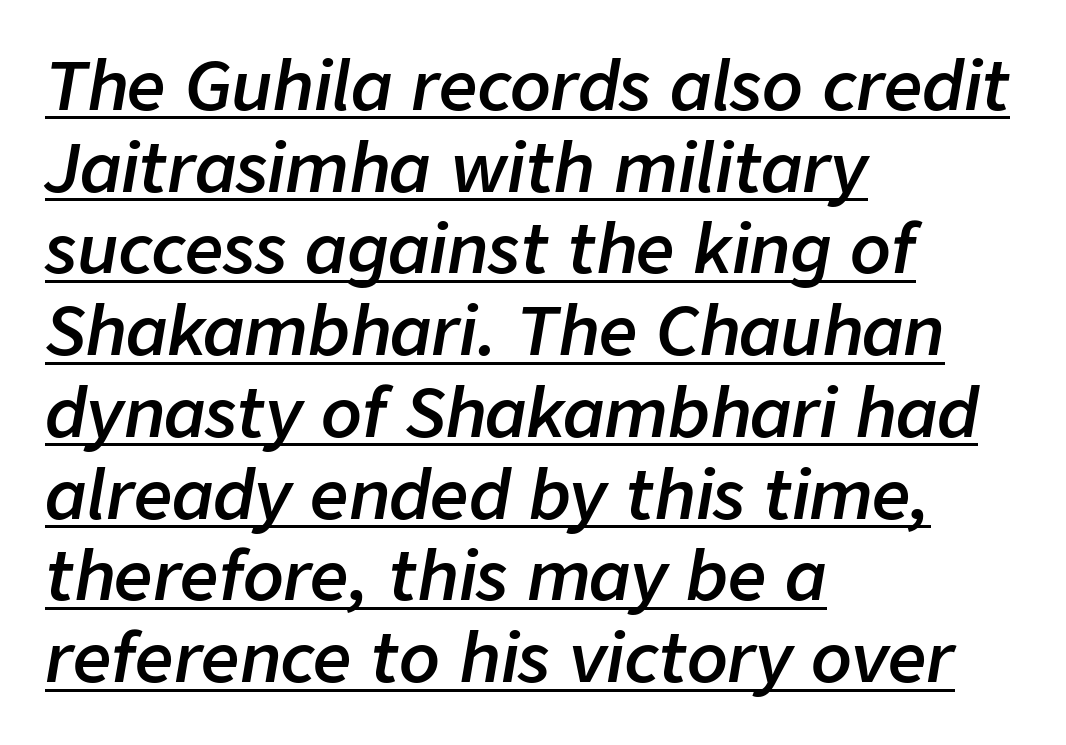
Q: Is the text bold? A: Semi-bold.
Q: Is the text italic (slanted)? A: Yes, it leans right by about 9 degrees.
Q: Is the text underlined? A: Yes.
Q: How is the paragraph aligned? A: Left-aligned.
Q: Is the spacing between letters normal or unusually wide? A: Normal.
Q: Width (condensed, normal, or wide)? A: Normal.
Q: Stroke contrast? A: Low.
Q: x-height? A: Medium.
Q: Monospaced? A: No.
